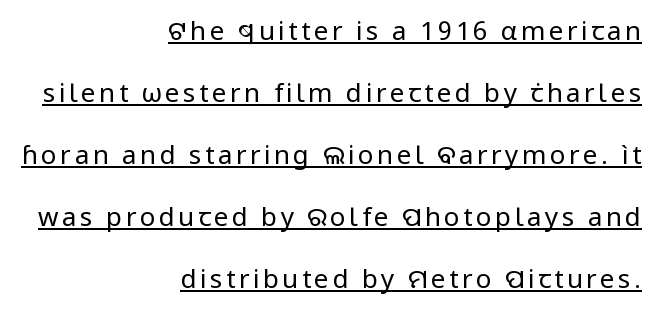
The image shows 26 px text type, upright; set right-aligned, loose line spacing (2.38x), underlined.
